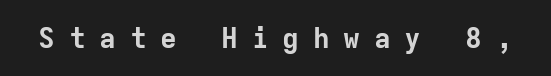
Q: Is the text bold? A: Yes.
Q: Is the text italic (slanted)? A: No, it is upright.
Q: Is the typeface a serif or a sans-serif typeface? A: Sans-serif.
Q: Is the text underlined? A: No.
Q: Is the spacing between letters normal or unusually wide? A: Unusually wide.
Q: Width (condensed, normal, or wide)? A: Normal.
Q: Stroke contrast? A: Low.
Q: x-height? A: Medium.
Q: Monospaced? A: Yes.
